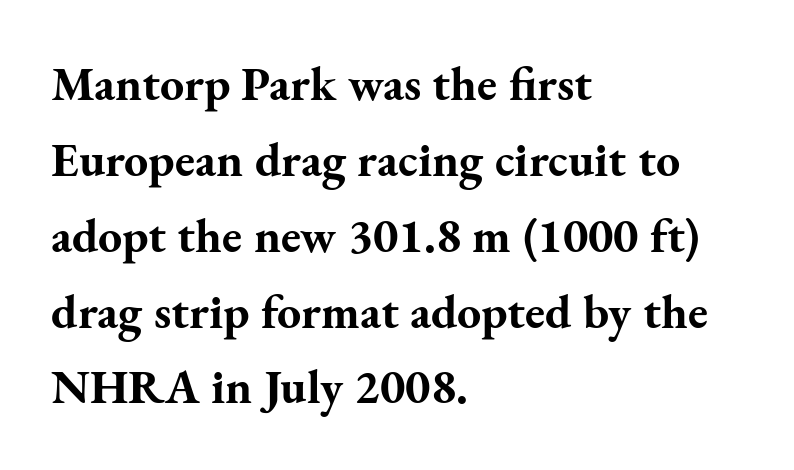
The image shows 48 px bold serif type, upright; set left-aligned, normal line spacing (1.58x), normal letter spacing, not underlined; medium stroke contrast and a small x-height.
